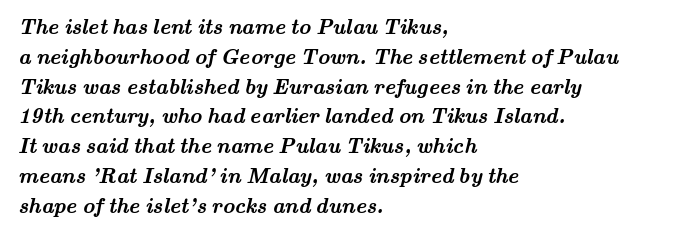
Bold? Absolutely — the strokes are thick and heavy. Does the copy run flush right? No — it runs flush left. Honestly, there is no underline to notice here at all. The lines sit at an ordinary, default distance from one another. Spacing between characters is what you'd get straight out of the box.
